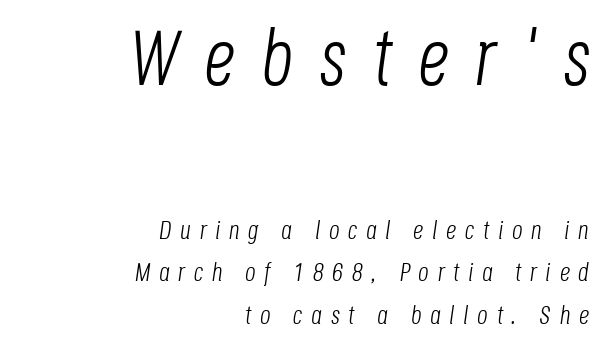
{"italic": "yes", "lean": "right", "slant_degrees": 8, "bold": "no", "weight": "light", "width": "condensed", "stroke_contrast": "low", "x_height": "large", "monospaced": "no", "underline": "no", "align": "right", "line_spacing": "normal", "line_spacing_ratio": 1.64, "letter_spacing": "wide", "letter_spacing_em": 0.33, "larger_block": "first", "size_ratio": 3.04, "glyph_px": 79}
